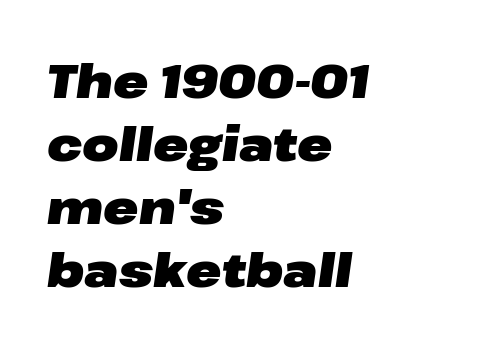
The image shows 47 px heavy, wide type, italic (leaning right); set left-aligned, normal line spacing (1.34x), normal letter spacing, not underlined; low stroke contrast and a medium x-height.
